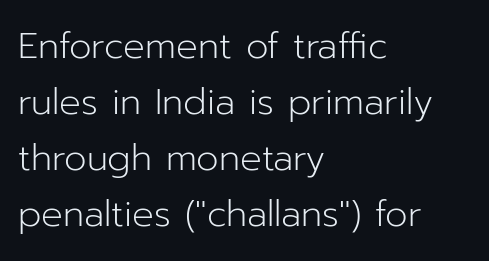
Q: Is the text bold? A: No.
Q: Is the text italic (slanted)? A: No, it is upright.
Q: Is the typeface a serif or a sans-serif typeface? A: Sans-serif.
Q: Is the text underlined? A: No.
Q: How is the paragraph aligned? A: Left-aligned.
Q: Is the spacing between letters normal or unusually wide? A: Normal.
Q: Is the spacing between lines tight, normal or loose? A: Normal.
Q: Width (condensed, normal, or wide)? A: Normal.
Q: Stroke contrast? A: Low.
Q: x-height? A: Medium.
Q: Monospaced? A: No.
